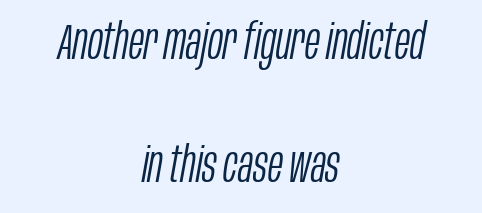
The image shows 50 px light, condensed type, italic (leaning right); set centered, loose line spacing (2.46x), normal letter spacing, not underlined; low stroke contrast and a large x-height.
